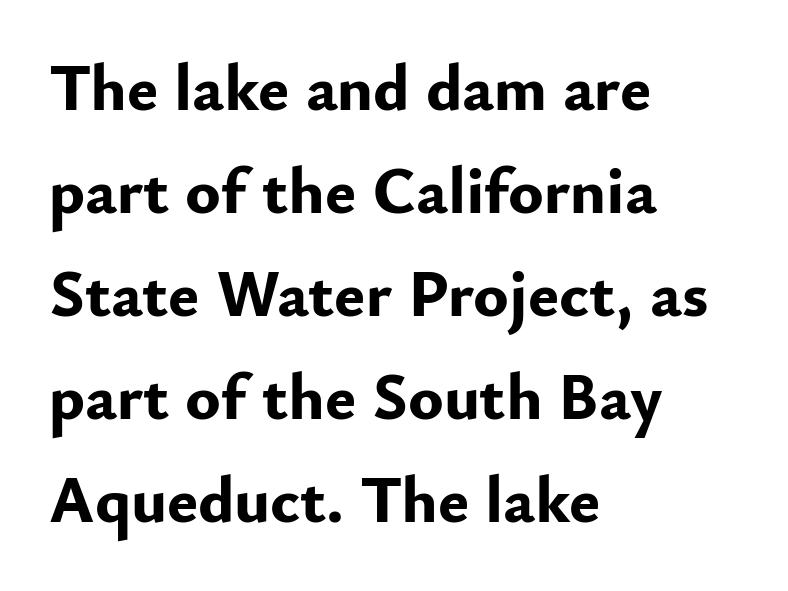
Type style note: lacks serifs. Here the glyphs are tracked normally, forming tight word shapes. Bold? Absolutely — the strokes are thick and heavy. The ragged edge is on the right, which tells us the setting is flush left.
